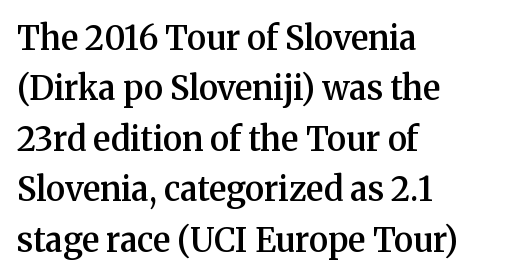
{"serif": "yes", "italic": "no", "bold": "semi", "weight": "semibold", "width": "normal", "stroke_contrast": "medium", "x_height": "medium", "monospaced": "no", "underline": "no", "align": "left", "line_spacing": "normal", "line_spacing_ratio": 1.53, "letter_spacing": "normal", "letter_spacing_em": 0.0, "glyph_px": 33}
